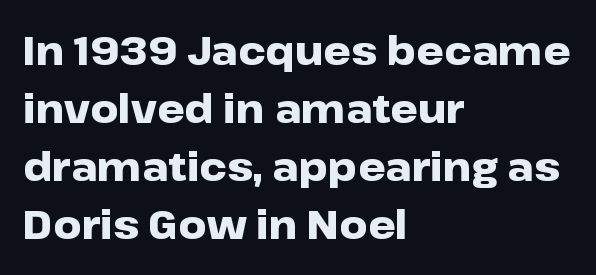
{"serif": "no", "italic": "no", "bold": "yes", "weight": "heavy", "width": "wide", "stroke_contrast": "low", "x_height": "medium", "monospaced": "no", "underline": "no", "align": "left", "line_spacing": "normal", "line_spacing_ratio": 1.49, "letter_spacing": "normal", "letter_spacing_em": 0.0, "glyph_px": 39}
